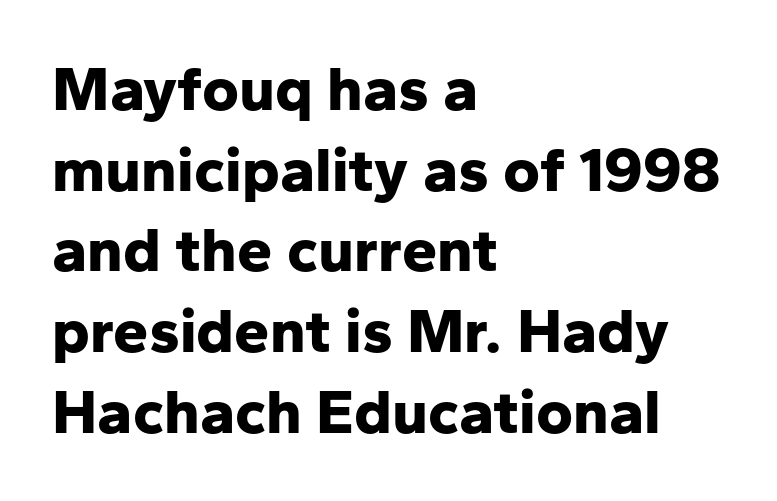
The image shows 63 px bold sans-serif type, upright; set left-aligned, normal line spacing (1.28x), normal letter spacing, not underlined; low stroke contrast and a medium x-height.
